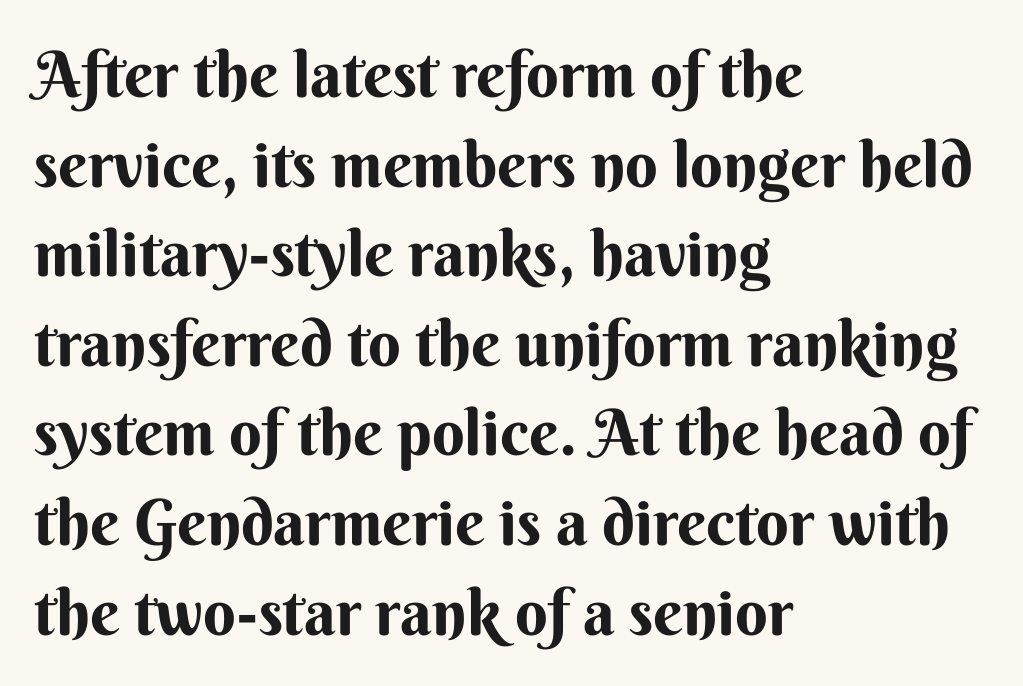
As a designer I'd log this as weight 700, bold. The compositor pushed each line to the left boundary. This sample uses a sans-serif face. Do the characters align in a grid? No, the font is proportional.
